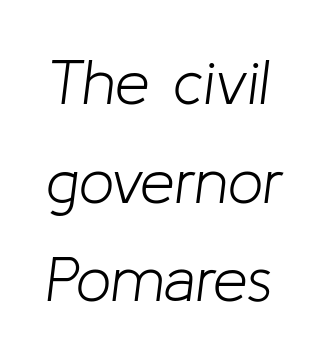
Q: Is the text bold? A: No.
Q: Is the text italic (slanted)? A: Yes, it leans right by about 8 degrees.
Q: Is the text underlined? A: No.
Q: Is the spacing between letters normal or unusually wide? A: Normal.
Q: Is the spacing between lines tight, normal or loose? A: Normal.
Q: Width (condensed, normal, or wide)? A: Normal.
Q: Stroke contrast? A: Low.
Q: x-height? A: Medium.
Q: Monospaced? A: No.
